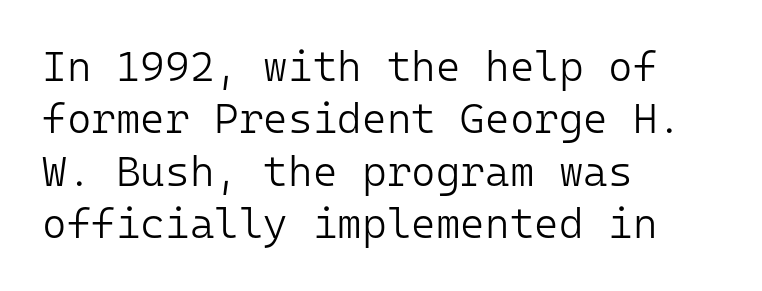
The image shows 42 px light sans-serif type, upright, monospaced; set left-aligned, normal line spacing (1.25x), normal letter spacing, not underlined; low stroke contrast and a medium x-height.
